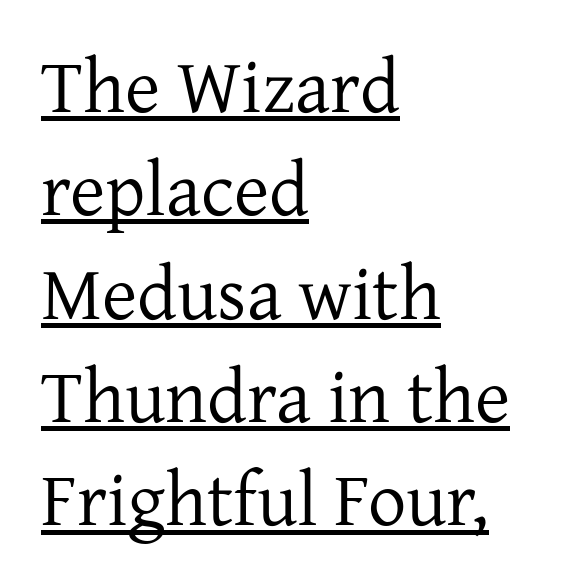
The image shows 76 px regular-weight serif type, upright; set left-aligned, normal line spacing (1.36x), normal letter spacing, underlined; low stroke contrast and a medium x-height.
